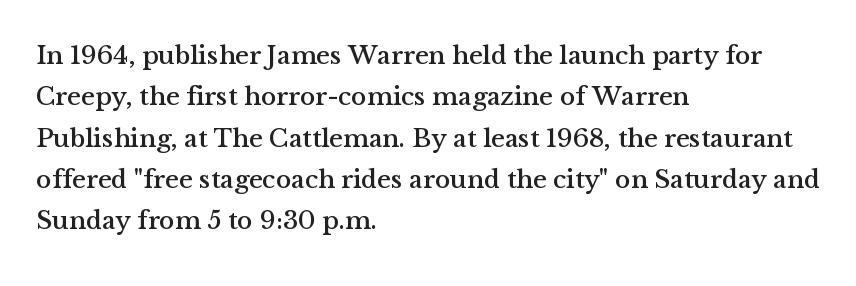
The image shows 26 px text type, upright; set left-aligned, normal line spacing (1.59x), normal letter spacing, not underlined.
